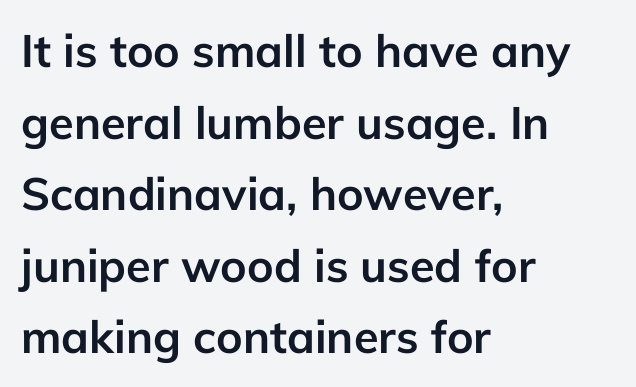
{"serif": "no", "italic": "no", "bold": "yes", "weight": "semibold", "width": "normal", "stroke_contrast": "low", "x_height": "medium", "monospaced": "no", "underline": "no", "align": "left", "line_spacing": "normal", "line_spacing_ratio": 1.59, "letter_spacing": "normal", "letter_spacing_em": 0.0, "glyph_px": 45}
